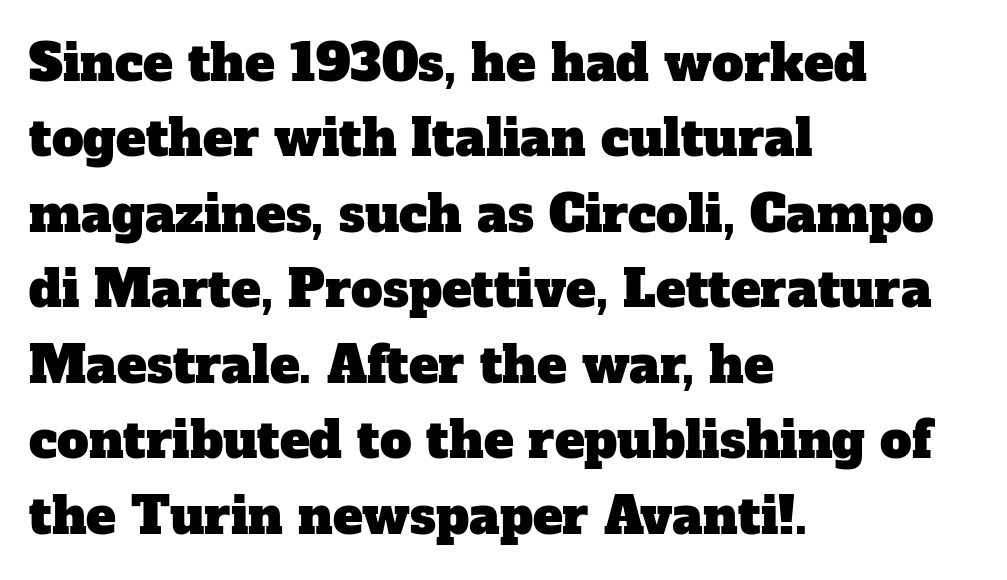
The image shows 50 px serif type; set left-aligned, normal line spacing (1.51x), normal letter spacing, not underlined; low stroke contrast and a medium x-height.
